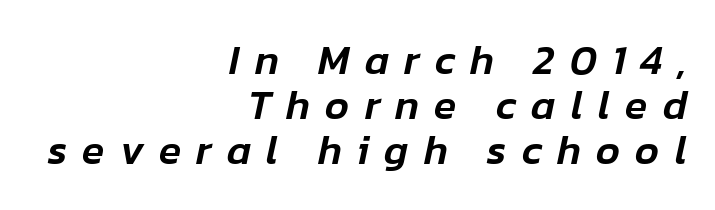
Character widths vary here, with narrow letters taking less room than wide ones. Successive baselines arrive quickly, one right under another. Descenders hang freely into open space. It's the slanting kind of type.
